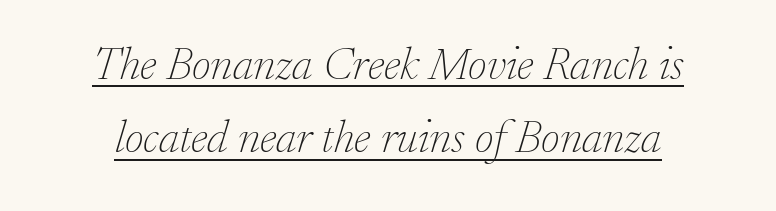
Q: Is the text bold? A: No.
Q: Is the text italic (slanted)? A: Yes, it leans right by about 17 degrees.
Q: Is the typeface a serif or a sans-serif typeface? A: Serif.
Q: Is the text underlined? A: Yes.
Q: Is the spacing between letters normal or unusually wide? A: Normal.
Q: Is the spacing between lines tight, normal or loose? A: Normal.
Q: Width (condensed, normal, or wide)? A: Normal.
Q: Stroke contrast? A: Low.
Q: x-height? A: Small.
Q: Monospaced? A: No.
